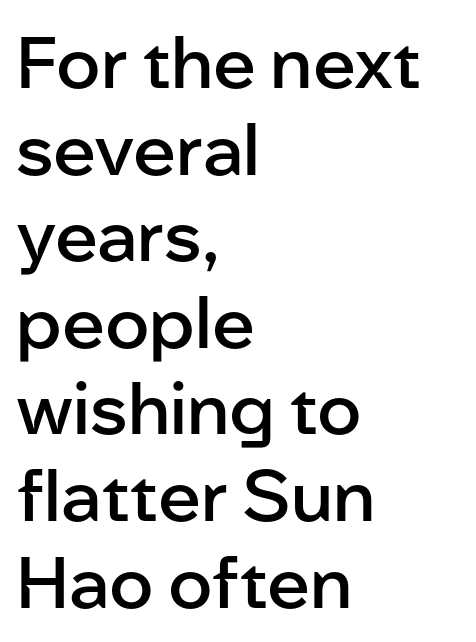
The image shows 71 px semibold sans-serif type, upright; set left-aligned, line spacing 1.22x, normal letter spacing, not underlined; low stroke contrast and a medium x-height.
